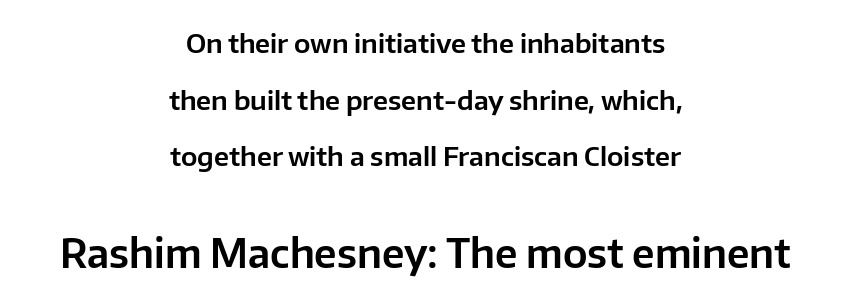
The image shows 39 px sans-serif type, upright; set centered, loose line spacing (2.18x), normal letter spacing, not underlined; the second (bottom) block is 1.5x larger; low stroke contrast and a medium x-height.
